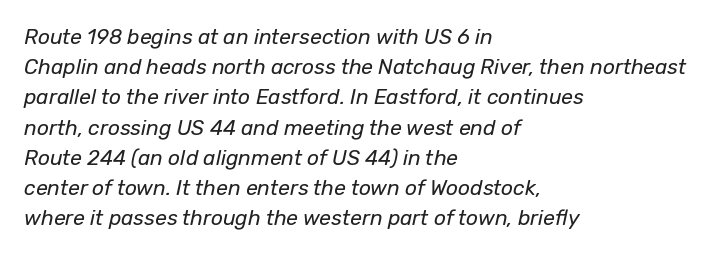
{"italic": "yes", "lean": "right", "slant_degrees": 12, "bold": "no", "underline": "no", "align": "left", "line_spacing": "normal", "line_spacing_ratio": 1.44, "letter_spacing": "normal", "letter_spacing_em": 0.0, "glyph_px": 21}
